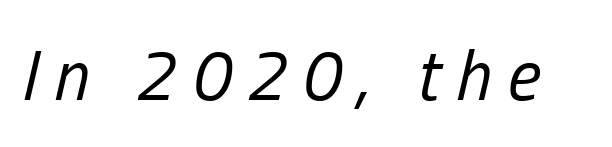
Check under the words: just untouched page. These lines were composed using italics. Here the designer chose a conventional face with non-uniform glyph widths. Weight: regular or lighter. Is the letter spacing exaggerated? Yes — the characters are pushed far apart.
